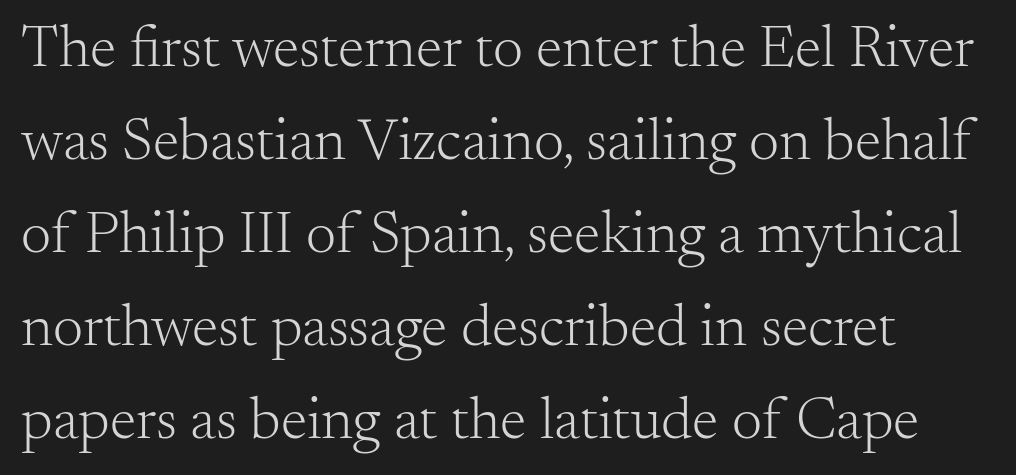
Look at the tracking — it's just the regular setting, nothing added. The compositor pushed each line to the left boundary. Check the space under the baseline: it is left empty. No letter is thick-stroked: the sample isn't bold.
